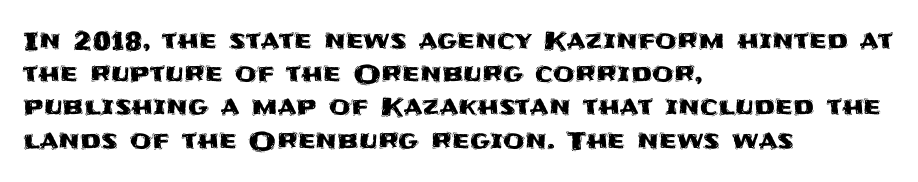
The image shows 25 px text type, upright; set left-aligned, normal line spacing (1.33x), normal letter spacing, not underlined.
